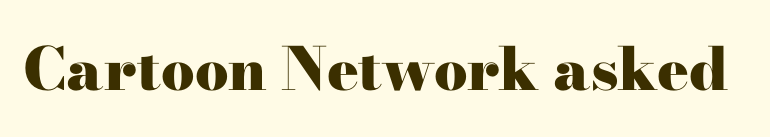
Tracking here is standard; glyphs follow each other at the usual distance. Compared with an ordinary text face, these strokes are far heavier — a full bold. A typesetter would label this face a serif. Plain, unruled lines of type. The letters stand upright; this is a roman face.
